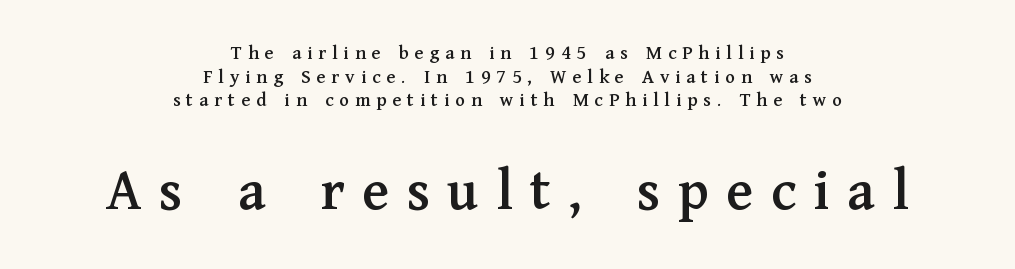
Q: Is the text italic (slanted)? A: No, it is upright.
Q: Is the typeface a serif or a sans-serif typeface? A: Serif.
Q: Is the text underlined? A: No.
Q: How is the paragraph aligned? A: Centered.
Q: Is the spacing between letters normal or unusually wide? A: Unusually wide.
Q: Which block of text is set in a larger size, the first (top) or the second (bottom)? A: The second (bottom) one.
Q: Width (condensed, normal, or wide)? A: Normal.
Q: Stroke contrast? A: Medium.
Q: x-height? A: Medium.
Q: Monospaced? A: No.
